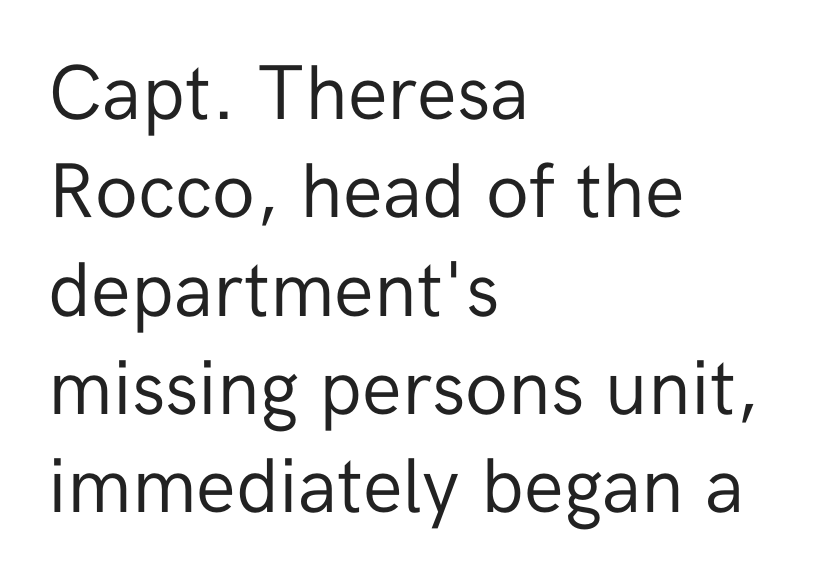
{"serif": "no", "italic": "no", "bold": "no", "weight": "regular", "width": "normal", "stroke_contrast": "low", "x_height": "medium", "monospaced": "no", "underline": "no", "align": "left", "line_spacing": "normal", "line_spacing_ratio": 1.26, "letter_spacing": "normal", "letter_spacing_em": 0.0, "glyph_px": 78}
